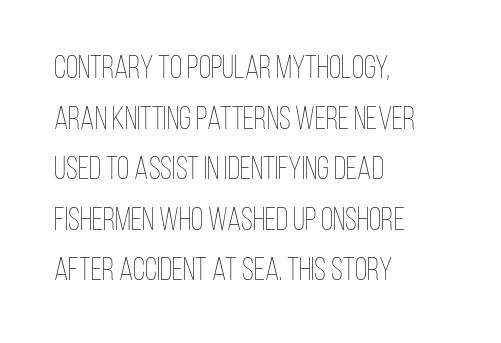
The image shows 32 px thin, condensed type, upright; set left-aligned, normal line spacing (1.58x), normal letter spacing, not underlined; low stroke contrast and a large x-height.
